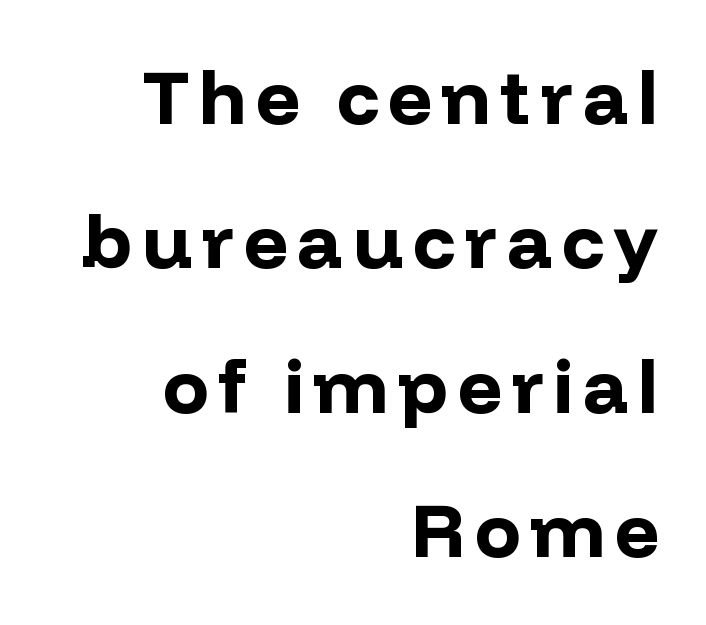
The image shows 76 px bold sans-serif type, upright; set right-aligned, loose line spacing (1.9x), not underlined; low stroke contrast and a medium x-height.
